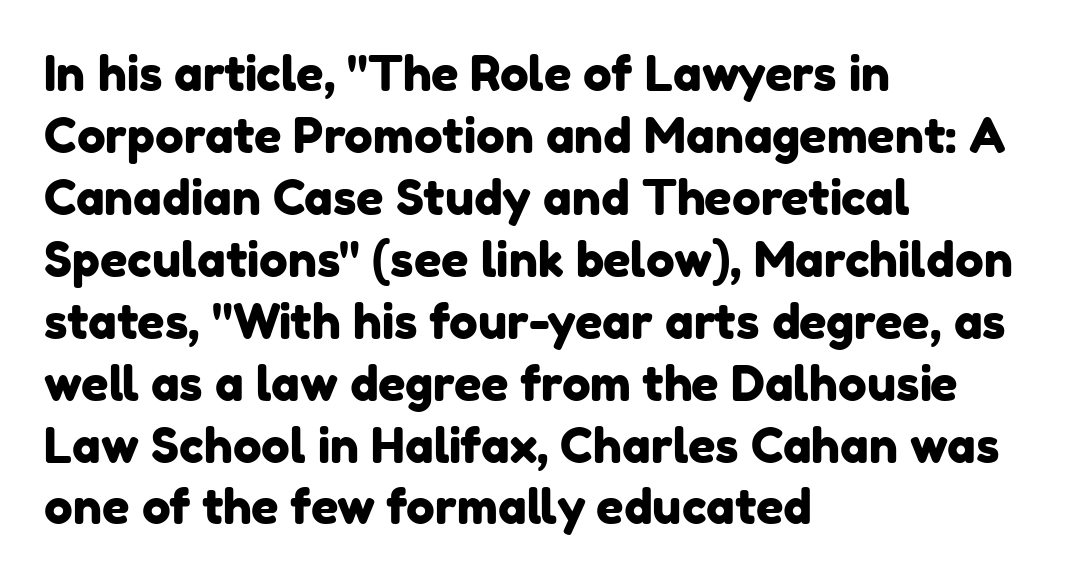
The image shows 48 px sans-serif type; set left-aligned, normal line spacing (1.29x), normal letter spacing, not underlined; low stroke contrast and a medium x-height.
